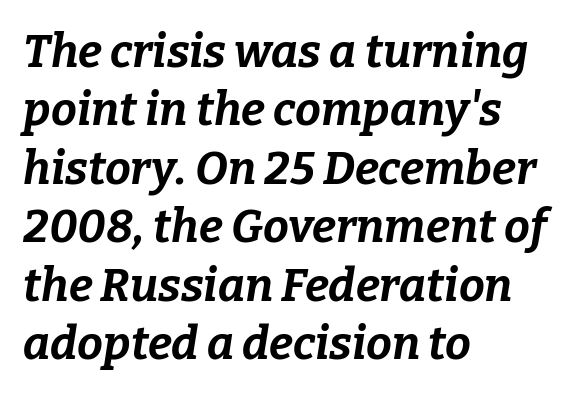
Notice how the stems are inclined rather than vertical — that's the hallmark of italics. Type without underlining. This sample is left-justified, so line endings fall wherever the words run out. Plenty of ink on the page — the face is bold. Think of a printed novel: that variable character pitch is what you see here. There is no visible air inserted between adjacent glyphs.
